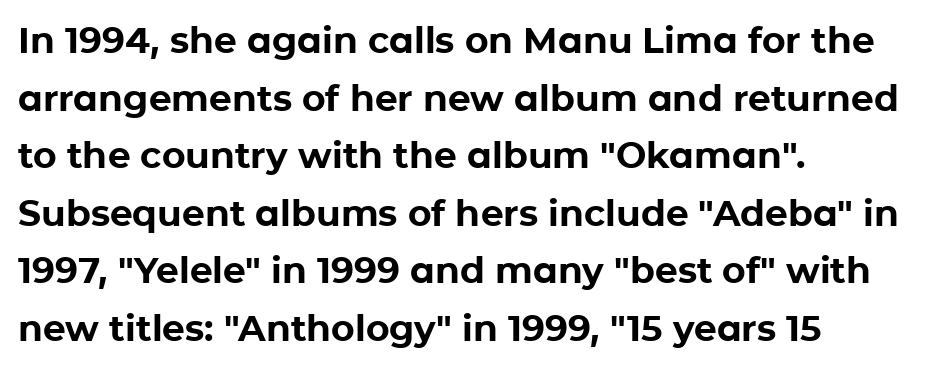
The image shows 36 px bold sans-serif type, upright; set left-aligned, normal line spacing (1.6x), normal letter spacing, not underlined; low stroke contrast and a medium x-height.
